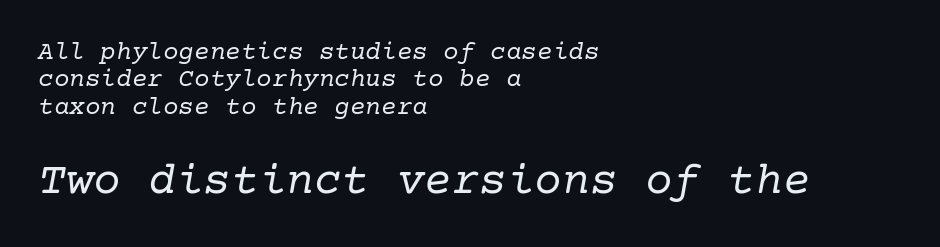
{"serif": "yes", "italic": "yes", "lean": "right", "slant_degrees": 10, "bold": "no", "weight": "regular", "width": "normal", "stroke_contrast": "low", "x_height": "medium", "underline": "no", "align": "left", "line_spacing": "tight", "line_spacing_ratio": 1.05, "letter_spacing": "normal", "letter_spacing_em": 0.0, "larger_block": "second", "size_ratio": 1.77, "glyph_px": 46}
